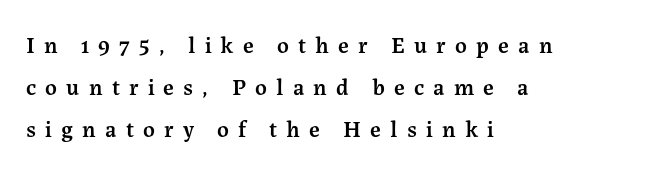
Q: Is the text bold? A: Semi-bold.
Q: Is the text italic (slanted)? A: No, it is upright.
Q: Is the text underlined? A: No.
Q: How is the paragraph aligned? A: Left-aligned.
Q: Is the spacing between letters normal or unusually wide? A: Unusually wide.
